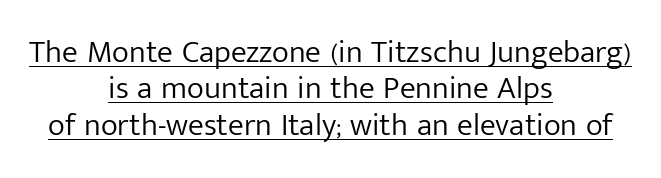
{"serif": "no", "italic": "no", "bold": "no", "weight": "light", "width": "normal", "stroke_contrast": "low", "x_height": "medium", "monospaced": "no", "underline": "yes", "align": "center", "line_spacing": "tight", "line_spacing_ratio": 1.14, "letter_spacing": "normal", "letter_spacing_em": 0.0, "glyph_px": 32}
